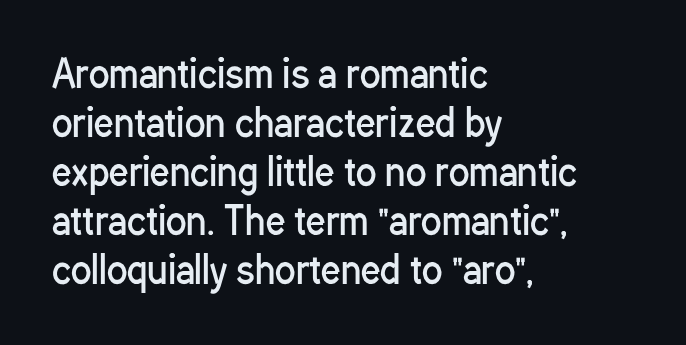
Q: Is the text bold? A: No.
Q: Is the text italic (slanted)? A: No, it is upright.
Q: Is the typeface a serif or a sans-serif typeface? A: Sans-serif.
Q: Is the text underlined? A: No.
Q: How is the paragraph aligned? A: Left-aligned.
Q: Is the spacing between letters normal or unusually wide? A: Normal.
Q: Is the spacing between lines tight, normal or loose? A: Normal.
Q: Width (condensed, normal, or wide)? A: Condensed.
Q: Stroke contrast? A: Low.
Q: x-height? A: Medium.
Q: Monospaced? A: No.
